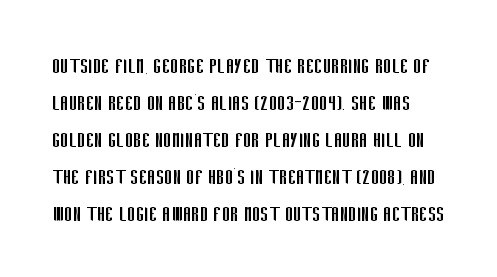
{"italic": "no", "bold": "no", "underline": "no", "line_spacing": "normal", "line_spacing_ratio": 1.48, "letter_spacing": "normal", "letter_spacing_em": 0.0, "glyph_px": 25}
